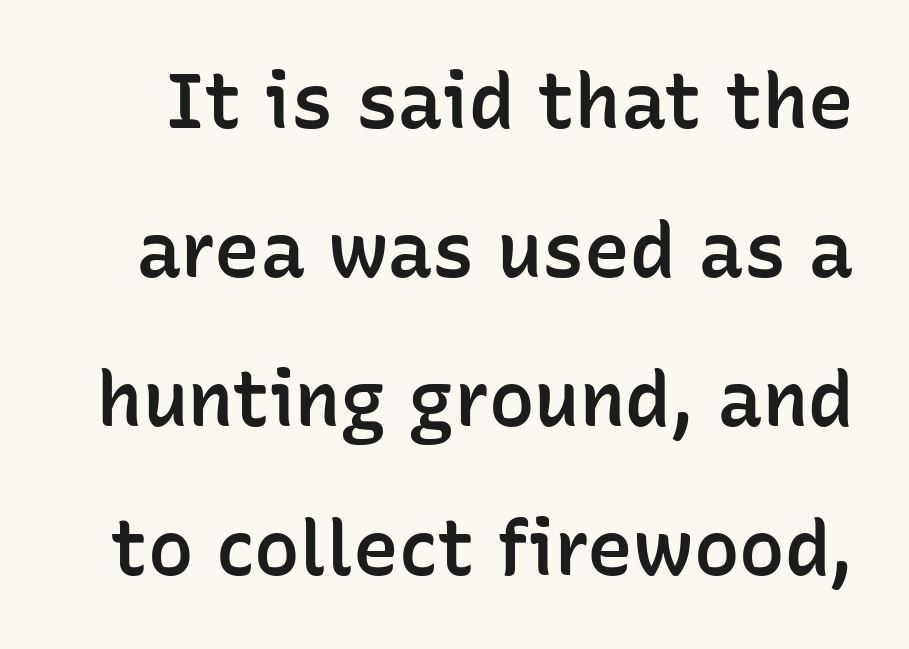
Bare-footed words on every line. Stroke terminals: plain, sans-serif. Notice how the stems are strictly vertical — no italics here. Compared with typical paragraphs, the rows here are farther apart.
